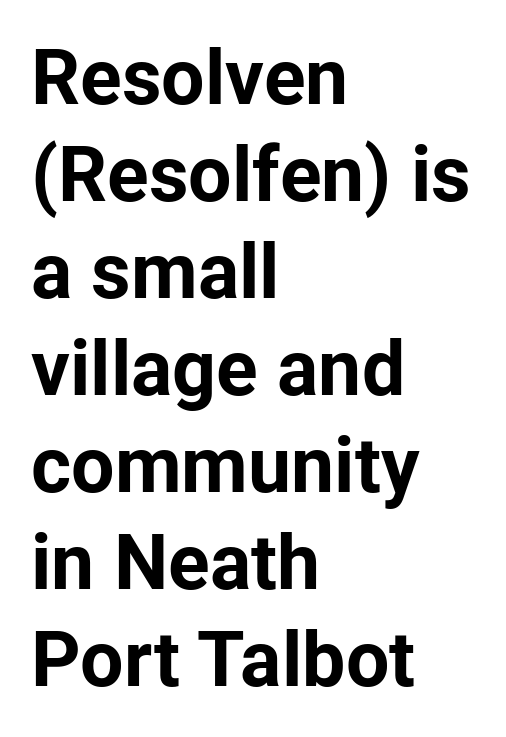
Q: Is the text bold? A: Yes.
Q: Is the text italic (slanted)? A: No, it is upright.
Q: Is the typeface a serif or a sans-serif typeface? A: Sans-serif.
Q: Is the text underlined? A: No.
Q: How is the paragraph aligned? A: Left-aligned.
Q: Is the spacing between letters normal or unusually wide? A: Normal.
Q: Is the spacing between lines tight, normal or loose? A: Normal.
Q: Width (condensed, normal, or wide)? A: Normal.
Q: Stroke contrast? A: Low.
Q: x-height? A: Medium.
Q: Monospaced? A: No.
